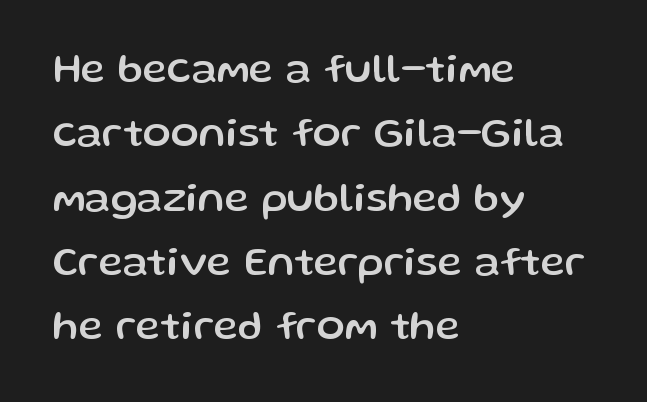
Q: Is the text italic (slanted)? A: No, it is upright.
Q: Is the typeface a serif or a sans-serif typeface? A: Sans-serif.
Q: Is the text underlined? A: No.
Q: How is the paragraph aligned? A: Left-aligned.
Q: Is the spacing between letters normal or unusually wide? A: Normal.
Q: Is the spacing between lines tight, normal or loose? A: Normal.
Q: Width (condensed, normal, or wide)? A: Normal.
Q: Stroke contrast? A: Low.
Q: x-height? A: Medium.
Q: Monospaced? A: No.
